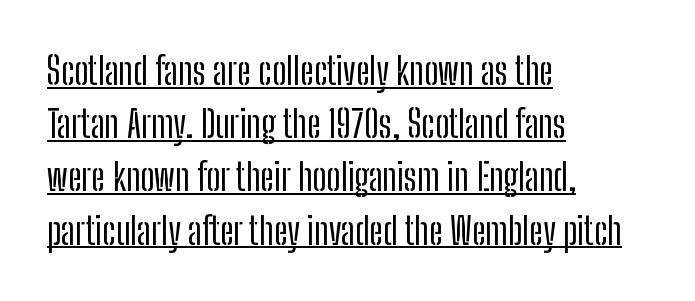
Q: Is the text italic (slanted)? A: No, it is upright.
Q: Is the typeface a serif or a sans-serif typeface? A: Sans-serif.
Q: Is the text underlined? A: Yes.
Q: How is the paragraph aligned? A: Left-aligned.
Q: Is the spacing between letters normal or unusually wide? A: Normal.
Q: Is the spacing between lines tight, normal or loose? A: Normal.
Q: Width (condensed, normal, or wide)? A: Condensed.
Q: Stroke contrast? A: Low.
Q: x-height? A: Medium.
Q: Monospaced? A: No.
